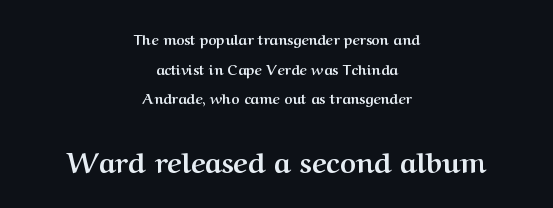
Notice the wide empty band between every row — that's loose leading. Posture: vertical. This sample has the flowing, uneven cadence of proportional lettering. Strokes here are thick enough to call this a true bold. The zone under the glyphs is completely vacant.
